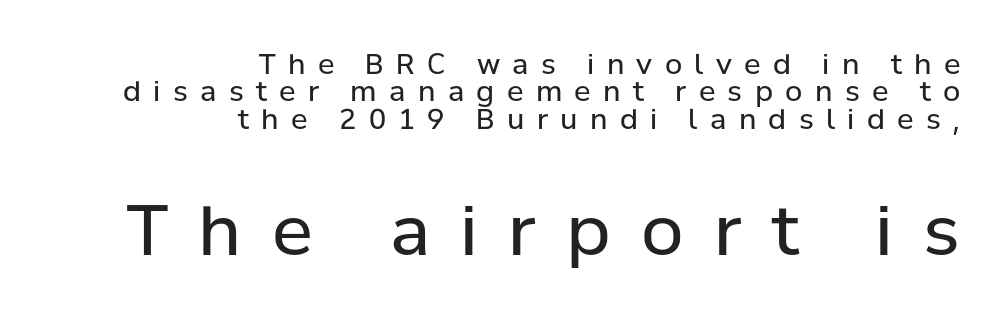
{"serif": "no", "italic": "no", "bold": "no", "weight": "regular", "width": "normal", "stroke_contrast": "low", "x_height": "medium", "monospaced": "no", "underline": "no", "align": "right", "line_spacing": "tight", "line_spacing_ratio": 0.98, "letter_spacing": "wide", "letter_spacing_em": 0.44, "larger_block": "second", "size_ratio": 2.46, "glyph_px": 69}
